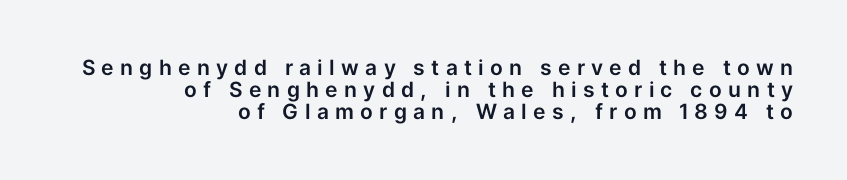
Does extra space separate the letters? Yes, quite a lot of it. All the whitespace from short lines collects on the left. No word sits above an underline. This block would grow much taller if given ordinary leading; it's compressed now. Style check: upright.
